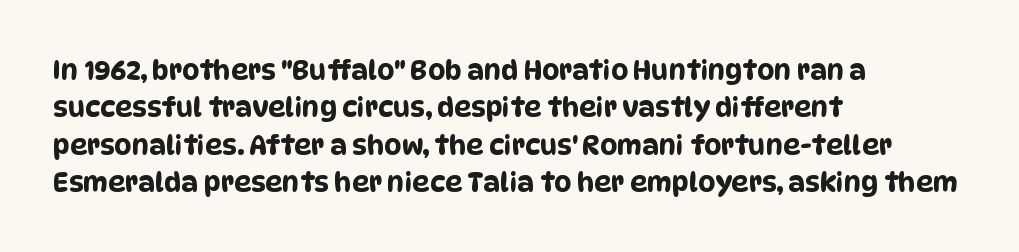
Q: Is the text underlined? A: No.
Q: How is the paragraph aligned? A: Left-aligned.
Q: Is the spacing between letters normal or unusually wide? A: Normal.
Q: Is the spacing between lines tight, normal or loose? A: Normal.
